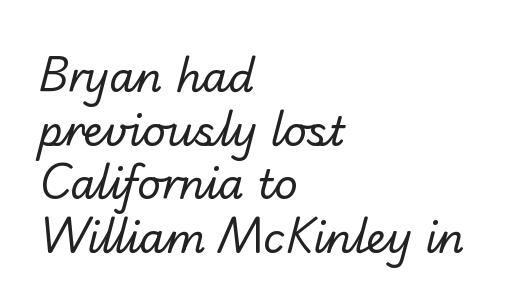
{"serif": "no", "bold": "no", "weight": "regular", "width": "normal", "stroke_contrast": "low", "x_height": "small", "monospaced": "no", "underline": "no", "align": "left", "line_spacing": "normal", "line_spacing_ratio": 1.31, "letter_spacing": "normal", "letter_spacing_em": 0.0, "glyph_px": 41}
